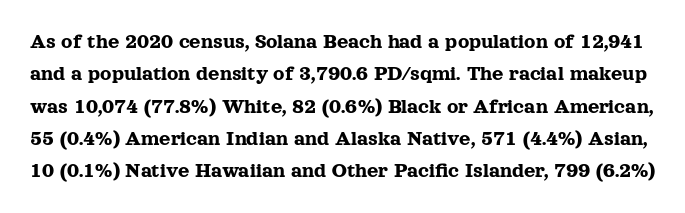
The image shows 22 px text type, upright; set normal line spacing (1.47x), normal letter spacing, not underlined.
